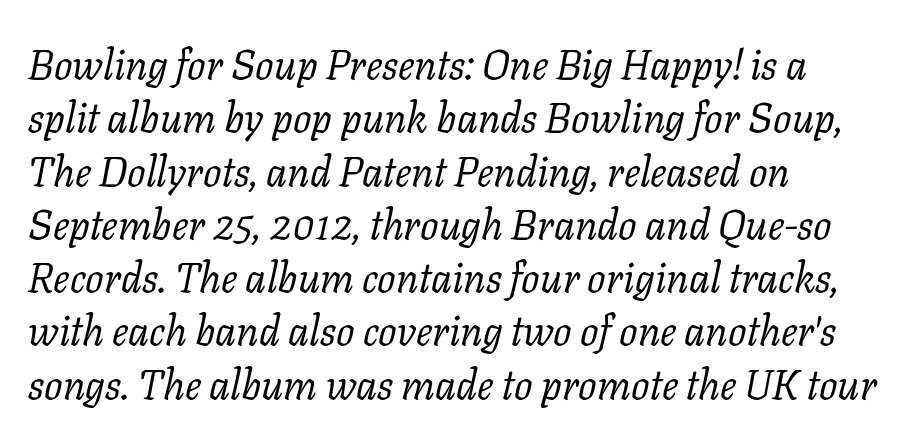
{"serif": "yes", "italic": "yes", "lean": "right", "slant_degrees": 11, "bold": "no", "weight": "regular", "width": "normal", "stroke_contrast": "low", "x_height": "medium", "monospaced": "no", "underline": "no", "align": "left", "line_spacing": "normal", "line_spacing_ratio": 1.3, "letter_spacing": "normal", "letter_spacing_em": 0.0, "glyph_px": 41}
